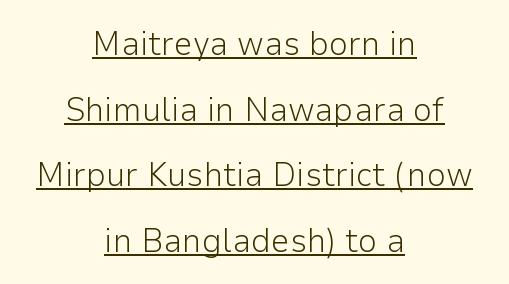
What stands out about the letter spacing? Nothing — it is the standard amount. Every character sits straight up, as roman type does. Notice the wide empty band between every row — that's loose leading. You can see a thin bar hugging the bottom of the glyphs. Each letter keeps its own natural width here, so spacing adapts to shape. This rendering uses center alignment, leaving both contours irregular but symmetric.
